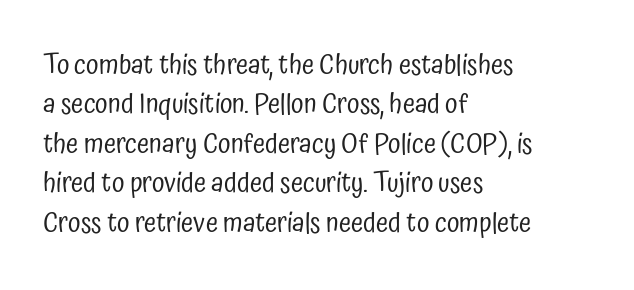
{"serif": "no", "italic": "no", "bold": "no", "weight": "regular", "width": "condensed", "stroke_contrast": "low", "x_height": "medium", "monospaced": "no", "underline": "no", "align": "left", "line_spacing": "normal", "line_spacing_ratio": 1.41, "letter_spacing": "normal", "letter_spacing_em": 0.0, "glyph_px": 28}
